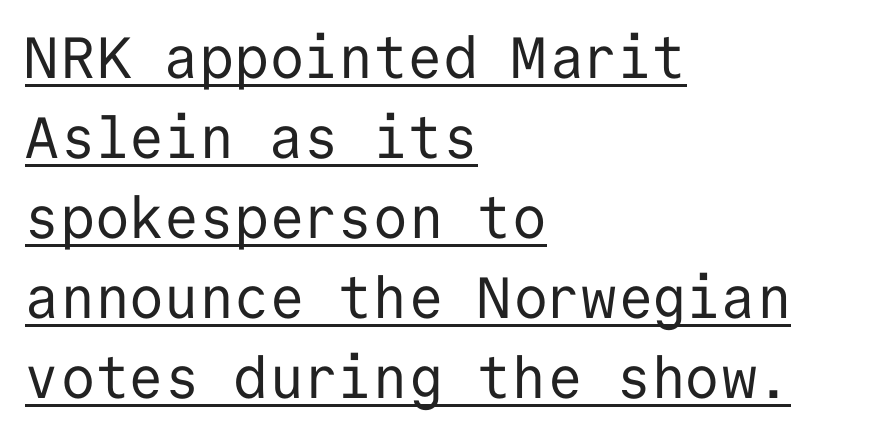
{"serif": "no", "italic": "no", "bold": "no", "weight": "regular", "width": "normal", "stroke_contrast": "low", "x_height": "medium", "monospaced": "yes", "underline": "yes", "align": "left", "line_spacing": "normal", "line_spacing_ratio": 1.38, "letter_spacing": "normal", "letter_spacing_em": 0.0, "glyph_px": 58}
